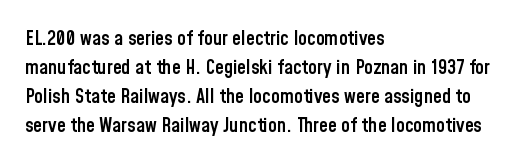
The image shows 20 px text type, upright; set left-aligned, normal line spacing (1.45x), normal letter spacing, not underlined.
